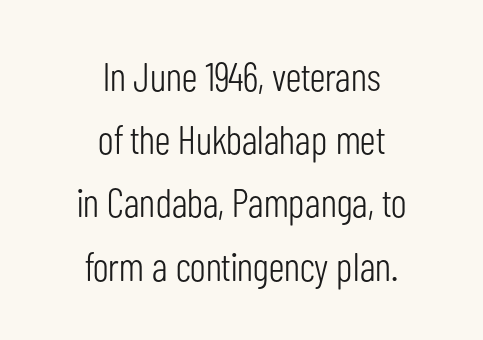
Q: Is the text bold? A: No.
Q: Is the text italic (slanted)? A: No, it is upright.
Q: Is the typeface a serif or a sans-serif typeface? A: Sans-serif.
Q: Is the text underlined? A: No.
Q: How is the paragraph aligned? A: Centered.
Q: Is the spacing between letters normal or unusually wide? A: Normal.
Q: Is the spacing between lines tight, normal or loose? A: Normal.
Q: Width (condensed, normal, or wide)? A: Condensed.
Q: Stroke contrast? A: Low.
Q: x-height? A: Medium.
Q: Monospaced? A: No.
